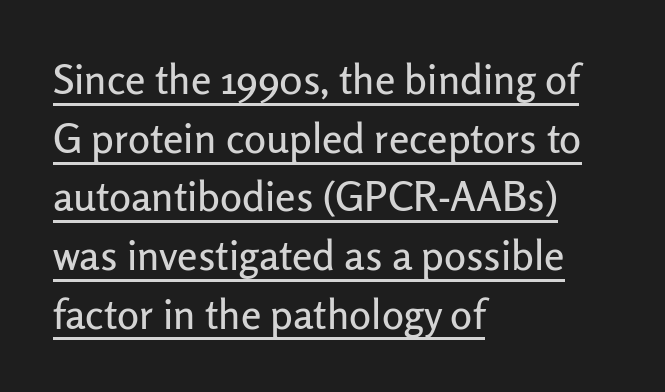
Think of a printed novel: that variable character pitch is what you see here. Grotesque or geometric, the face here clearly has no serifs. It's the straight-up-and-down kind of type. The rendering uses the underline text-decoration.
